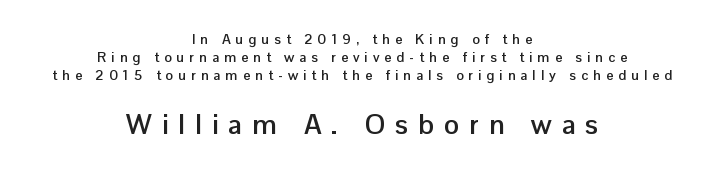
Q: Is the text bold? A: Yes.
Q: Is the text italic (slanted)? A: No, it is upright.
Q: Is the typeface a serif or a sans-serif typeface? A: Sans-serif.
Q: Is the text underlined? A: No.
Q: How is the paragraph aligned? A: Centered.
Q: Is the spacing between letters normal or unusually wide? A: Unusually wide.
Q: Is the spacing between lines tight, normal or loose? A: Normal.
Q: Which block of text is set in a larger size, the first (top) or the second (bottom)? A: The second (bottom) one.
Q: Width (condensed, normal, or wide)? A: Normal.
Q: Stroke contrast? A: Low.
Q: x-height? A: Medium.
Q: Monospaced? A: No.
